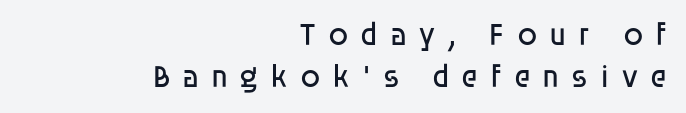
Compared with a typical body face, this is equally light or lighter still. The letters carry no serifs — their stems end cleanly without finishing strokes. When letters stand straight like this, we call the style roman or upright. The rag falls on the left side of this text block.
